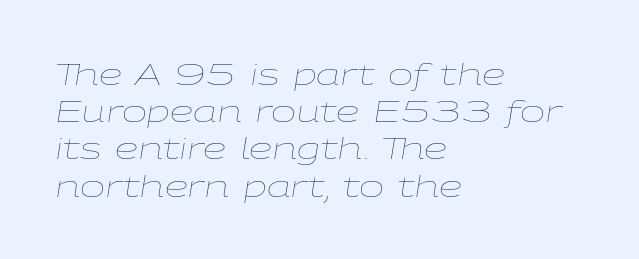
Q: Is the text bold? A: No.
Q: Is the text italic (slanted)? A: Yes, it leans right by about 9 degrees.
Q: Is the text underlined? A: No.
Q: How is the paragraph aligned? A: Left-aligned.
Q: Is the spacing between letters normal or unusually wide? A: Normal.
Q: Width (condensed, normal, or wide)? A: Wide.
Q: Stroke contrast? A: Low.
Q: x-height? A: Medium.
Q: Monospaced? A: No.
